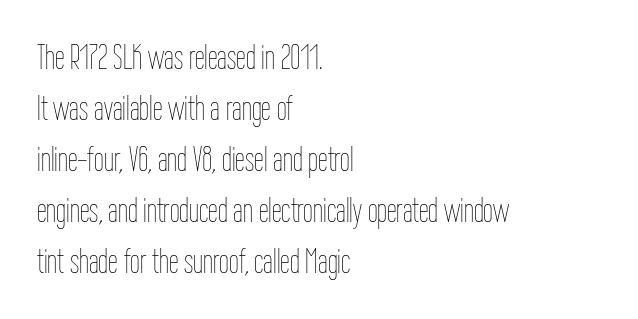
The letters advance in unequal steps, a hallmark of proportional type. The letterforms sit shoulder to shoulder at normal distance. Check under the words: just untouched page. A typesetter would call this leading conventional body-copy spacing. Line beginnings align vertically; line endings do not. Is the type heavy? It reads as light-to-regular instead.
